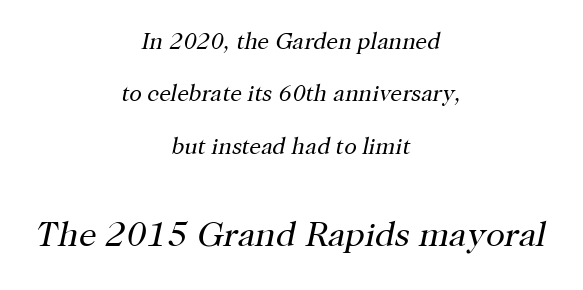
{"serif": "yes", "italic": "yes", "lean": "right", "slant_degrees": 12, "bold": "no", "weight": "regular", "width": "normal", "stroke_contrast": "high", "x_height": "medium", "monospaced": "no", "underline": "no", "align": "center", "line_spacing": "loose", "line_spacing_ratio": 2.28, "letter_spacing": "normal", "letter_spacing_em": 0.0, "larger_block": "second", "size_ratio": 1.52, "glyph_px": 35}
